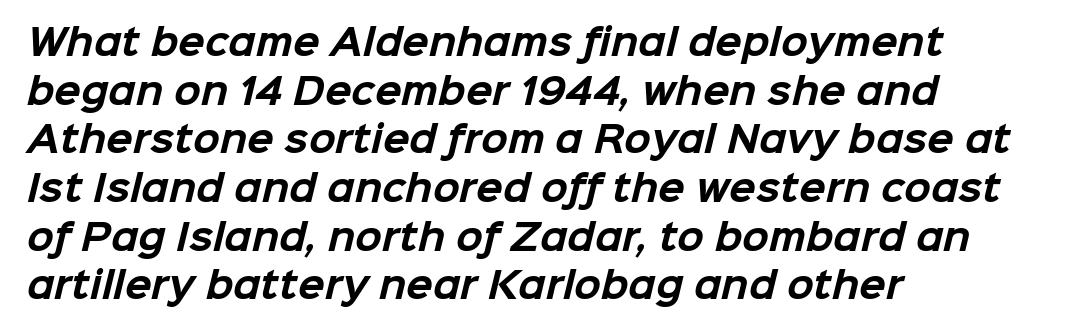
Q: Is the text bold? A: Yes.
Q: Is the typeface a serif or a sans-serif typeface? A: Sans-serif.
Q: Is the text underlined? A: No.
Q: How is the paragraph aligned? A: Left-aligned.
Q: Is the spacing between letters normal or unusually wide? A: Normal.
Q: Is the spacing between lines tight, normal or loose? A: Normal.
Q: Width (condensed, normal, or wide)? A: Normal.
Q: Stroke contrast? A: Low.
Q: x-height? A: Medium.
Q: Monospaced? A: No.
